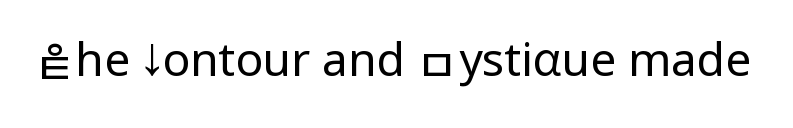
{"serif": "no", "italic": "no", "bold": "no", "weight": "regular", "width": "condensed", "stroke_contrast": "low", "x_height": "large", "monospaced": "no", "underline": "no", "letter_spacing": "normal", "letter_spacing_em": 0.0, "glyph_px": 46}
